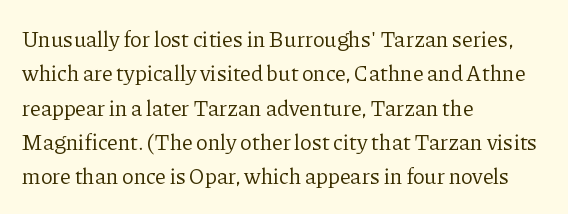
The specimen reads as upright at a glance. Is the stroke heavy? The answer is a plain regular-or-lighter. Clear beneath every line of the passage. Notice how descenders clear the ascenders below comfortably — that's standard leading.
